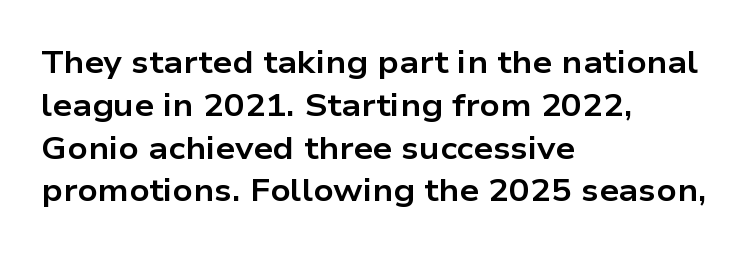
Q: Is the text bold? A: Yes.
Q: Is the text italic (slanted)? A: No, it is upright.
Q: Is the typeface a serif or a sans-serif typeface? A: Sans-serif.
Q: Is the text underlined? A: No.
Q: How is the paragraph aligned? A: Left-aligned.
Q: Is the spacing between letters normal or unusually wide? A: Normal.
Q: Is the spacing between lines tight, normal or loose? A: Normal.
Q: Width (condensed, normal, or wide)? A: Wide.
Q: Stroke contrast? A: Low.
Q: x-height? A: Medium.
Q: Monospaced? A: No.
